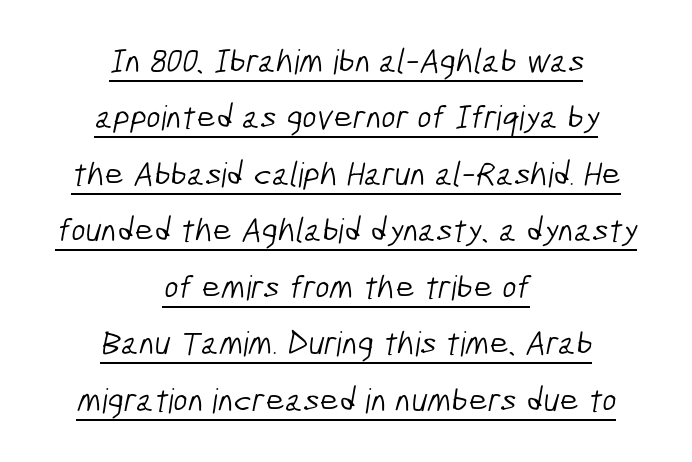
Q: Is the text bold? A: No.
Q: Is the typeface a serif or a sans-serif typeface? A: Sans-serif.
Q: Is the text underlined? A: Yes.
Q: How is the paragraph aligned? A: Centered.
Q: Is the spacing between letters normal or unusually wide? A: Normal.
Q: Is the spacing between lines tight, normal or loose? A: Normal.
Q: Width (condensed, normal, or wide)? A: Condensed.
Q: Stroke contrast? A: Low.
Q: x-height? A: Medium.
Q: Monospaced? A: No.
